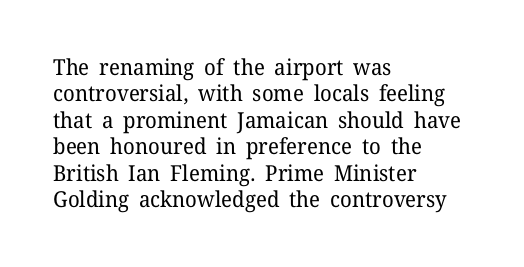
This sample uses an upright cut, with every glyph sitting square on the baseline. Underlining? Definitely not there. Heaviness? Minimal to ordinary, like unemphasized prose. Short note: letters normally spaced. Where is the straight margin? On the left.
